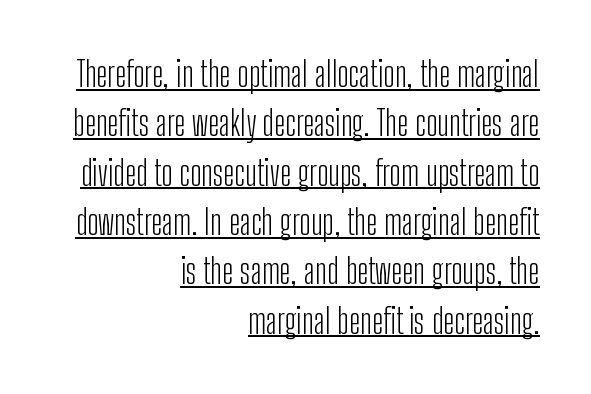
{"serif": "no", "italic": "no", "bold": "no", "weight": "light", "width": "condensed", "stroke_contrast": "low", "x_height": "medium", "monospaced": "no", "underline": "yes", "align": "right", "line_spacing": "normal", "line_spacing_ratio": 1.41, "letter_spacing": "normal", "letter_spacing_em": 0.0, "glyph_px": 35}
